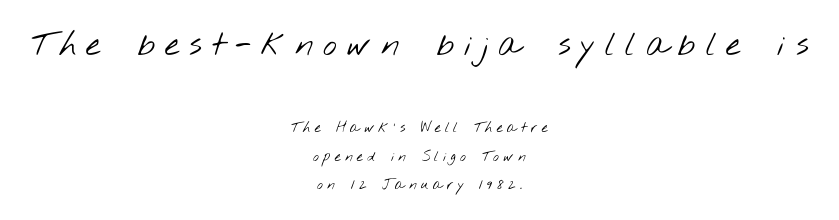
Q: Is the text bold? A: No.
Q: Is the typeface a serif or a sans-serif typeface? A: Sans-serif.
Q: Is the text underlined? A: No.
Q: How is the paragraph aligned? A: Centered.
Q: Is the spacing between letters normal or unusually wide? A: Unusually wide.
Q: Is the spacing between lines tight, normal or loose? A: Loose.
Q: Which block of text is set in a larger size, the first (top) or the second (bottom)? A: The first (top) one.
Q: Width (condensed, normal, or wide)? A: Wide.
Q: Stroke contrast? A: Low.
Q: x-height? A: Small.
Q: Monospaced? A: No.
